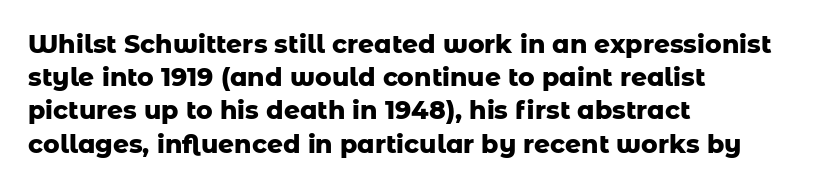
Q: Is the text bold? A: Yes.
Q: Is the text italic (slanted)? A: No, it is upright.
Q: Is the text underlined? A: No.
Q: How is the paragraph aligned? A: Left-aligned.
Q: Is the spacing between letters normal or unusually wide? A: Normal.
Q: Is the spacing between lines tight, normal or loose? A: Normal.
